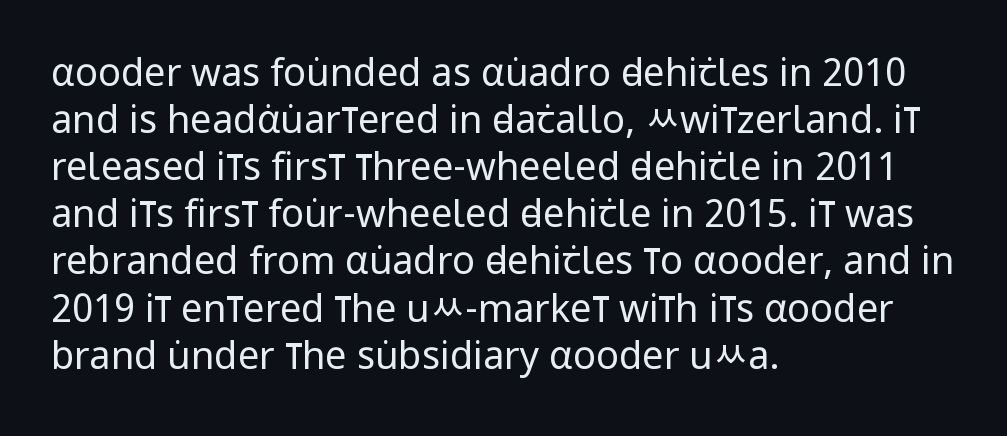
{"serif": "no", "italic": "no", "bold": "no", "weight": "regular", "width": "condensed", "stroke_contrast": "low", "x_height": "large", "monospaced": "no", "underline": "no", "align": "left", "line_spacing_ratio": 1.24, "letter_spacing": "normal", "letter_spacing_em": 0.0, "glyph_px": 38}
